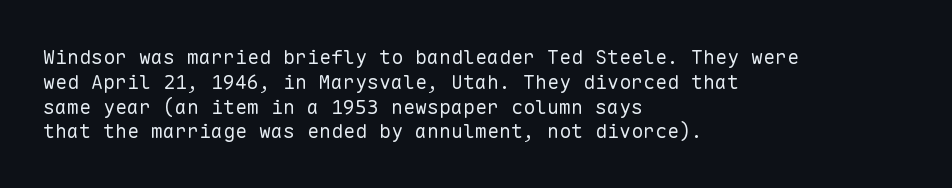
{"italic": "no", "bold": "no", "underline": "no", "align": "left", "line_spacing_ratio": 1.24, "letter_spacing": "normal", "letter_spacing_em": 0.0, "glyph_px": 20}
